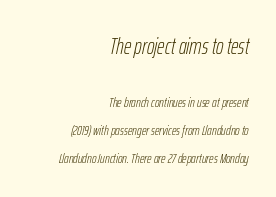
The image shows 23 px text type, italic (leaning right); set right-aligned, loose line spacing (1.99x), normal letter spacing, not underlined; the first (top) block is 1.64x larger.
